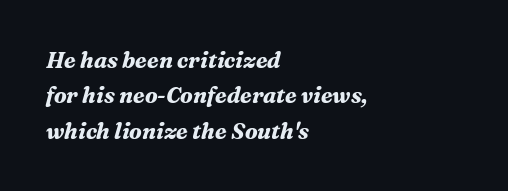
The image shows 22 px bold type, italic (leaning right); set left-aligned, normal line spacing (1.61x), normal letter spacing, not underlined.
